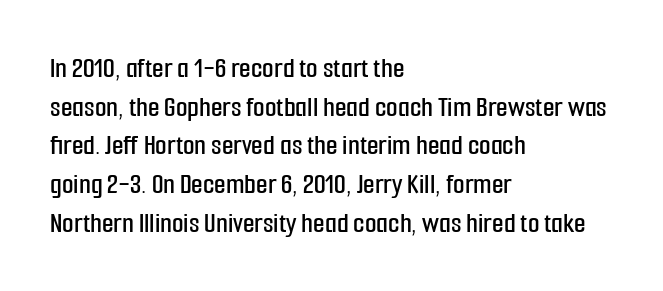
The image shows 30 px condensed sans-serif type, upright; set left-aligned, normal line spacing (1.29x), normal letter spacing, not underlined; low stroke contrast and a medium x-height.
